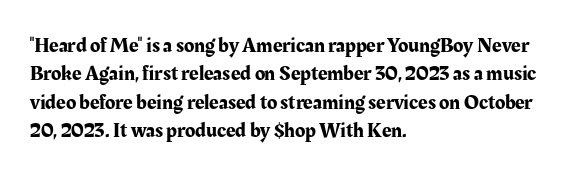
Q: Is the text italic (slanted)? A: No, it is upright.
Q: Is the text underlined? A: No.
Q: How is the paragraph aligned? A: Left-aligned.
Q: Is the spacing between letters normal or unusually wide? A: Normal.
Q: Is the spacing between lines tight, normal or loose? A: Normal.
